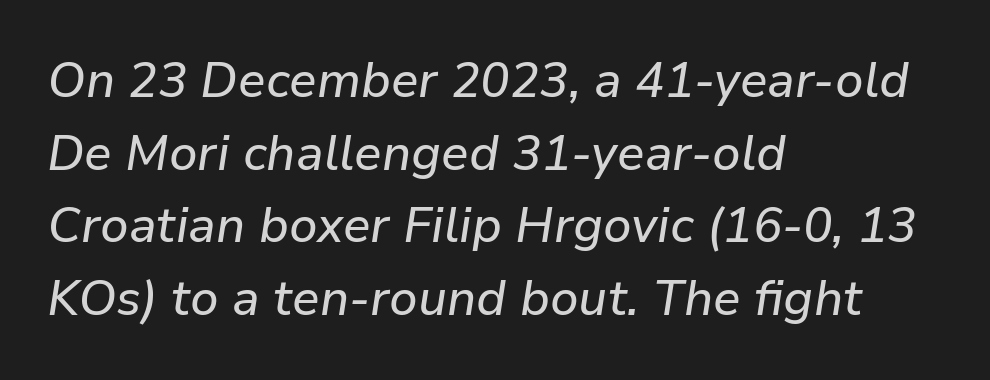
{"italic": "yes", "lean": "right", "slant_degrees": 9, "width": "normal", "stroke_contrast": "low", "x_height": "medium", "monospaced": "no", "underline": "no", "align": "left", "line_spacing": "normal", "line_spacing_ratio": 1.48, "letter_spacing": "normal", "letter_spacing_em": 0.0, "glyph_px": 49}
